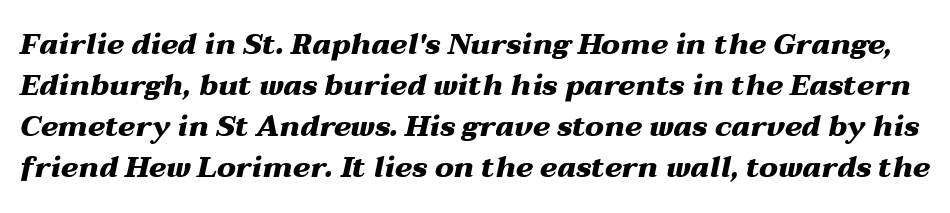
The image shows 29 px heavy, wide type, italic (leaning right); set normal line spacing (1.41x), normal letter spacing, not underlined; medium stroke contrast and a medium x-height.
